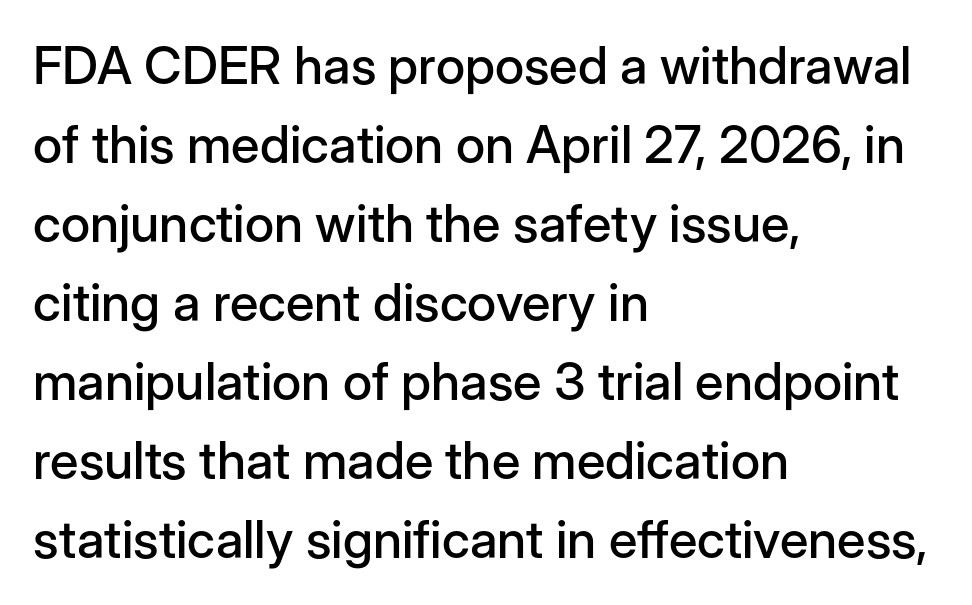
Q: Is the text italic (slanted)? A: No, it is upright.
Q: Is the typeface a serif or a sans-serif typeface? A: Sans-serif.
Q: Is the text underlined? A: No.
Q: How is the paragraph aligned? A: Left-aligned.
Q: Is the spacing between letters normal or unusually wide? A: Normal.
Q: Is the spacing between lines tight, normal or loose? A: Normal.
Q: Width (condensed, normal, or wide)? A: Normal.
Q: Stroke contrast? A: Low.
Q: x-height? A: Medium.
Q: Monospaced? A: No.
